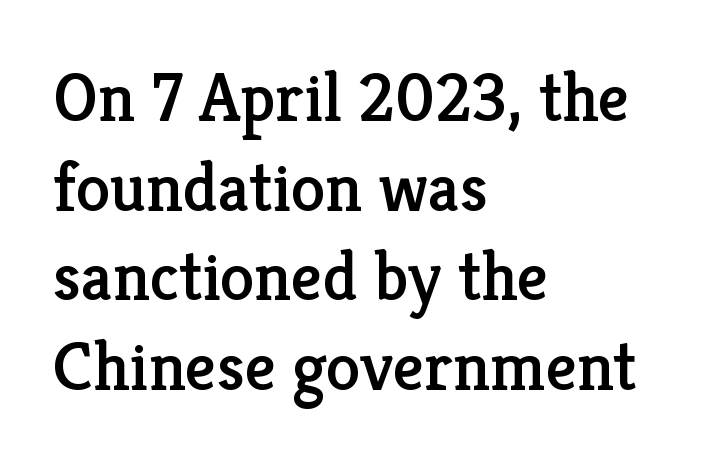
Quick note: interline space is typical. The typeface chosen for these lines features serifs. Underline: absent. Notice how the stems are strictly vertical — no italics here. Between one letter and the next there's only the usual sliver of space. These lines are rendered in a variable-pitch font.
